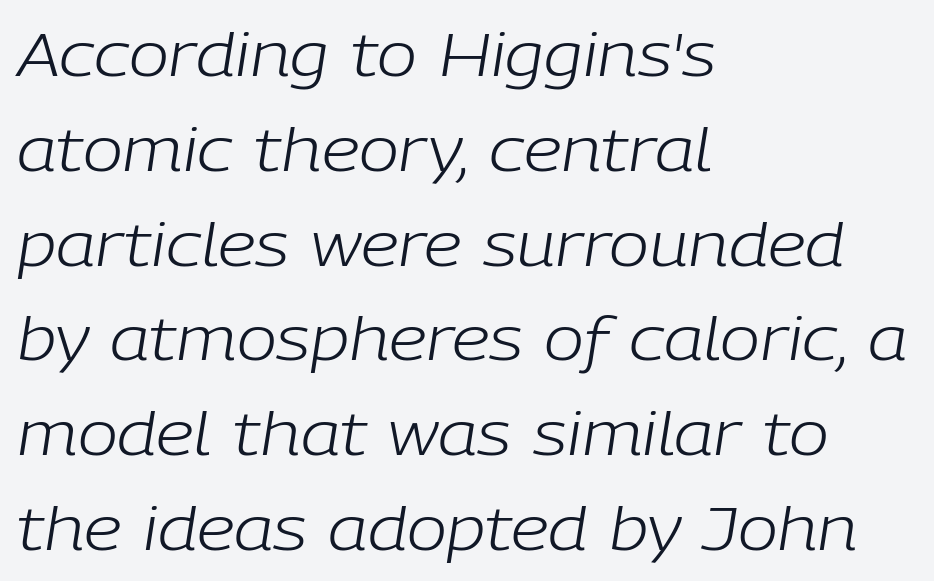
The image shows 60 px light type, italic (leaning right); set left-aligned, normal line spacing (1.58x), normal letter spacing, not underlined; low stroke contrast and a medium x-height.
